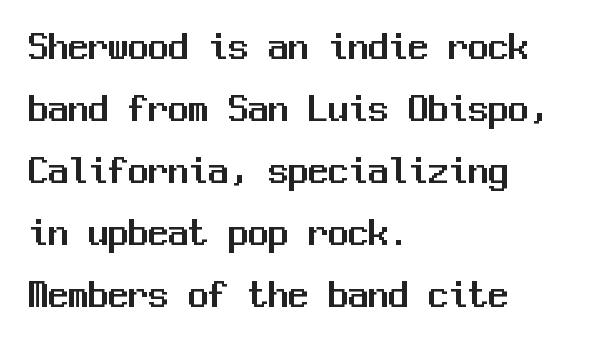
The rendering shows plain stroke endings on the letterforms — a sans-serif design. The rendering anchors every line to the left-hand side. Fixed-width glyphs throughout — classic coding-font behaviour. You can tell it's not italic because the verticals are truly vertical. Is the letter spacing exaggerated? No — it looks like the ordinary default.
